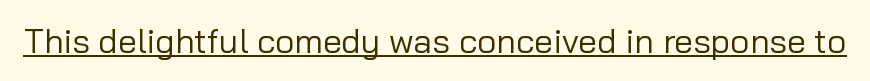
The image shows 34 px regular-weight sans-serif type, upright; set normal letter spacing, underlined; low stroke contrast and a medium x-height.
